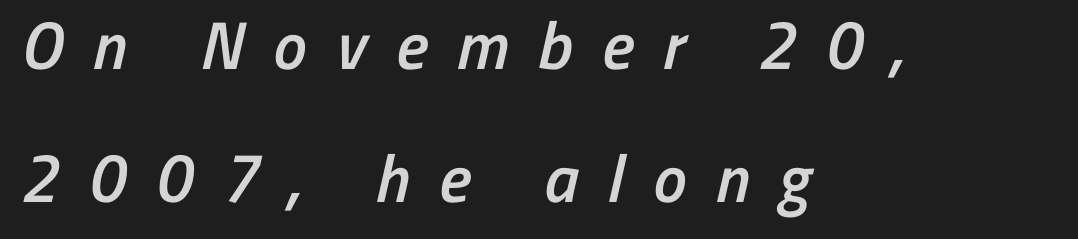
Q: Is the text bold? A: Semi-bold.
Q: Is the typeface a serif or a sans-serif typeface? A: Sans-serif.
Q: Is the text underlined? A: No.
Q: How is the paragraph aligned? A: Left-aligned.
Q: Is the spacing between letters normal or unusually wide? A: Unusually wide.
Q: Is the spacing between lines tight, normal or loose? A: Loose.
Q: Width (condensed, normal, or wide)? A: Condensed.
Q: Stroke contrast? A: Low.
Q: x-height? A: Medium.
Q: Monospaced? A: No.
